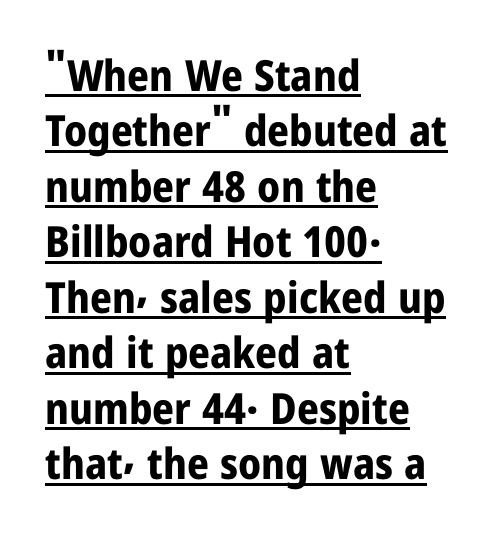
{"serif": "no", "italic": "no", "bold": "yes", "weight": "bold", "width": "condensed", "stroke_contrast": "low", "x_height": "medium", "monospaced": "no", "underline": "yes", "align": "left", "line_spacing": "normal", "line_spacing_ratio": 1.29, "letter_spacing": "normal", "letter_spacing_em": 0.0, "glyph_px": 43}
